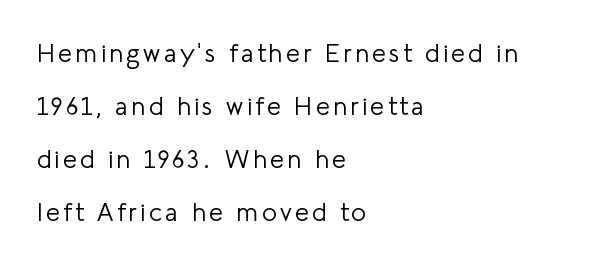
Q: Is the text bold? A: No.
Q: Is the text italic (slanted)? A: No, it is upright.
Q: Is the text underlined? A: No.
Q: How is the paragraph aligned? A: Left-aligned.
Q: Is the spacing between lines tight, normal or loose? A: Loose.
